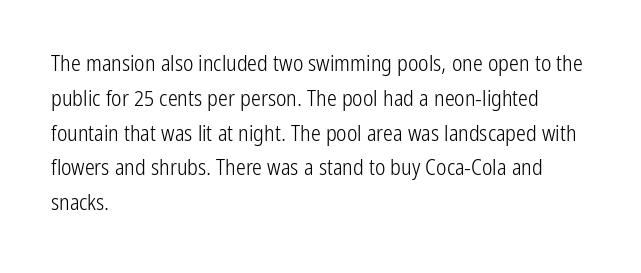
All the whitespace from short lines collects on the right. No extra tracking has been applied to these lines. Characters remain perfectly vertical along every line. The space beneath each line is pristine and unruled. Vertical stems look standard width or narrower in stroke.
